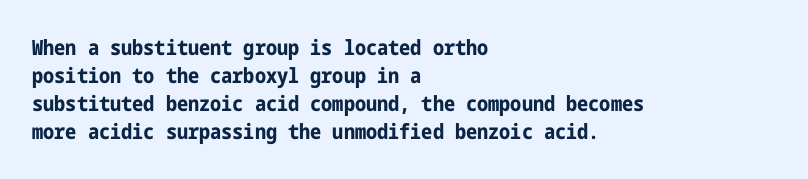
Anything drawn beneath the words? Only blank space. Evenly set lines give the paragraph a standard silhouette. In CSS terms this would be text-align: left. The font's upright variant was chosen for this text. Strokes here are thick enough to call this a true bold.
